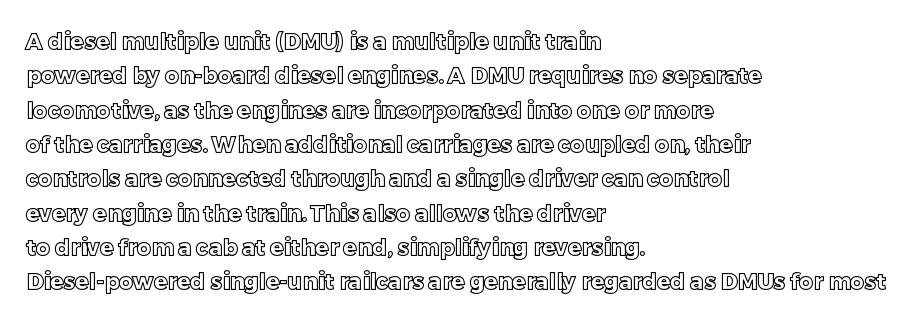
{"italic": "no", "underline": "no", "align": "left", "line_spacing": "normal", "line_spacing_ratio": 1.56, "letter_spacing": "normal", "letter_spacing_em": 0.0, "glyph_px": 22}
